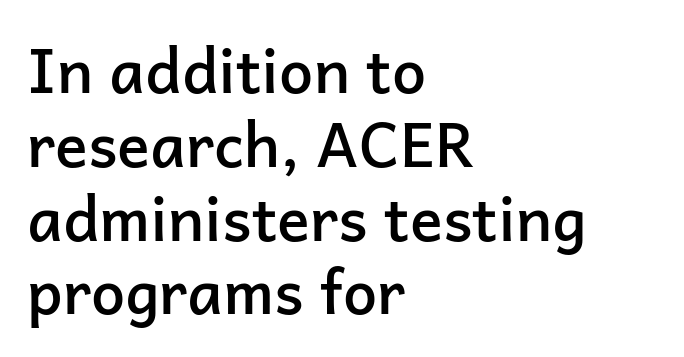
The image shows 61 px semibold sans-serif type, upright; set left-aligned, line spacing 1.21x, normal letter spacing, not underlined; low stroke contrast and a medium x-height.
